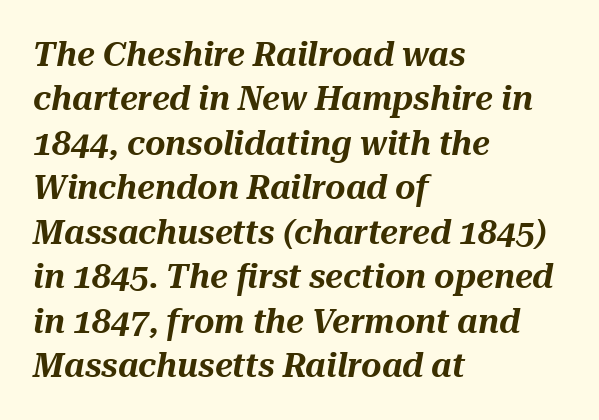
The face used here is proportionally spaced, like ordinary book or web type. No extra tracking has been applied to these lines. You can tell it's italic because the verticals aren't actually vertical. These lines sit exactly where default settings would place them. Bare-footed words on every line.
